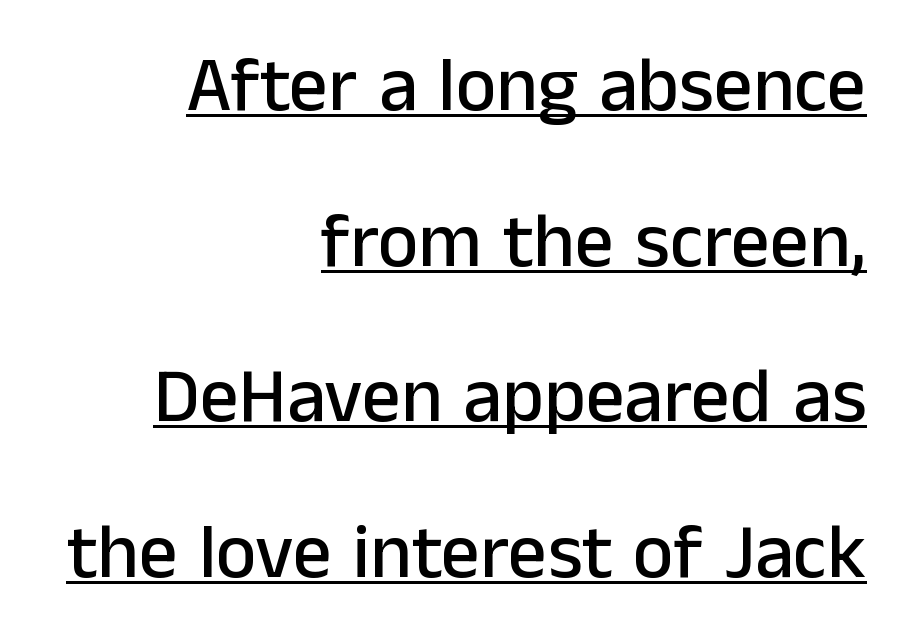
Q: Is the text italic (slanted)? A: No, it is upright.
Q: Is the typeface a serif or a sans-serif typeface? A: Sans-serif.
Q: Is the text underlined? A: Yes.
Q: How is the paragraph aligned? A: Right-aligned.
Q: Is the spacing between letters normal or unusually wide? A: Normal.
Q: Is the spacing between lines tight, normal or loose? A: Loose.
Q: Width (condensed, normal, or wide)? A: Normal.
Q: Stroke contrast? A: Low.
Q: x-height? A: Medium.
Q: Monospaced? A: No.
